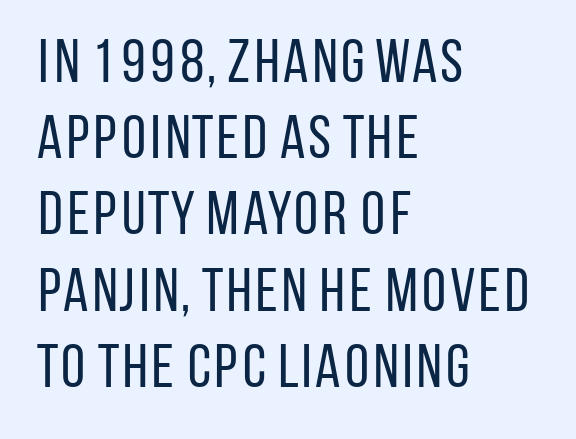
Q: Is the text bold? A: No.
Q: Is the text italic (slanted)? A: No, it is upright.
Q: Is the typeface a serif or a sans-serif typeface? A: Sans-serif.
Q: Is the text underlined? A: No.
Q: How is the paragraph aligned? A: Left-aligned.
Q: Is the spacing between letters normal or unusually wide? A: Normal.
Q: Is the spacing between lines tight, normal or loose? A: Normal.
Q: Width (condensed, normal, or wide)? A: Condensed.
Q: Stroke contrast? A: Low.
Q: x-height? A: Large.
Q: Monospaced? A: No.
